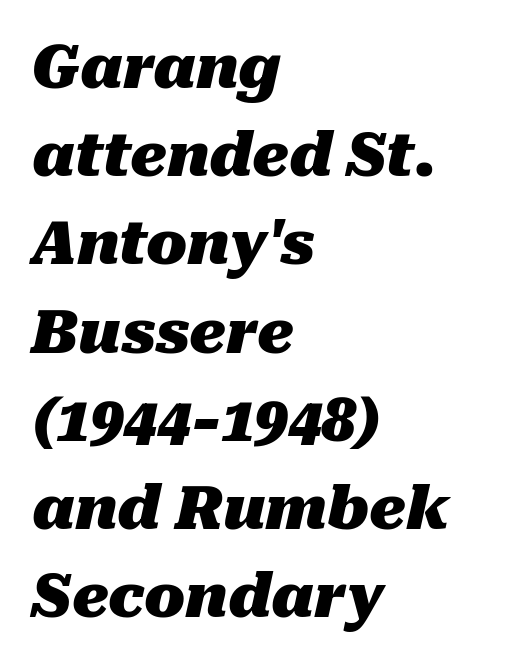
Q: Is the text bold? A: Yes.
Q: Is the text italic (slanted)? A: Yes, it leans right by about 10 degrees.
Q: Is the text underlined? A: No.
Q: How is the paragraph aligned? A: Left-aligned.
Q: Is the spacing between letters normal or unusually wide? A: Normal.
Q: Is the spacing between lines tight, normal or loose? A: Normal.
Q: Width (condensed, normal, or wide)? A: Normal.
Q: Stroke contrast? A: Medium.
Q: x-height? A: Medium.
Q: Monospaced? A: No.
